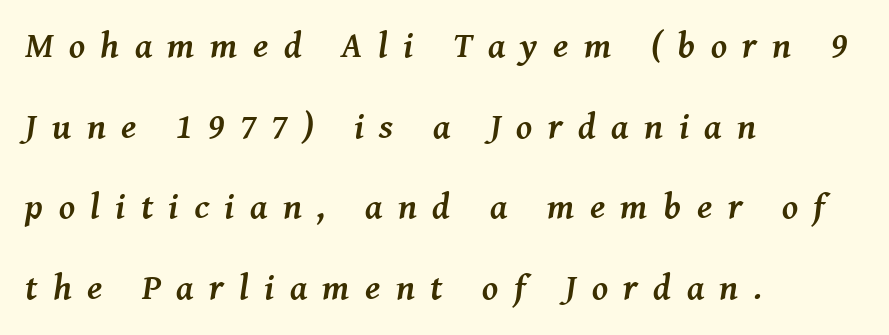
{"serif": "yes", "italic": "yes", "lean": "right", "slant_degrees": 8, "bold": "yes", "weight": "semibold", "width": "normal", "stroke_contrast": "medium", "x_height": "medium", "monospaced": "no", "underline": "no", "align": "left", "line_spacing": "loose", "line_spacing_ratio": 2.24, "letter_spacing": "wide", "letter_spacing_em": 0.43, "glyph_px": 36}
